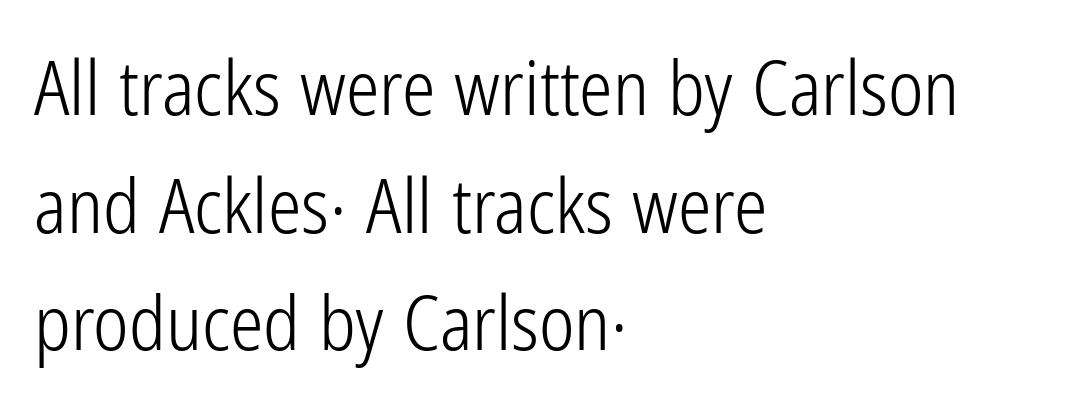
{"serif": "no", "italic": "no", "bold": "no", "weight": "light", "width": "condensed", "stroke_contrast": "low", "x_height": "medium", "monospaced": "no", "underline": "no", "align": "left", "line_spacing": "normal", "line_spacing_ratio": 1.57, "letter_spacing": "normal", "letter_spacing_em": 0.0, "glyph_px": 75}
